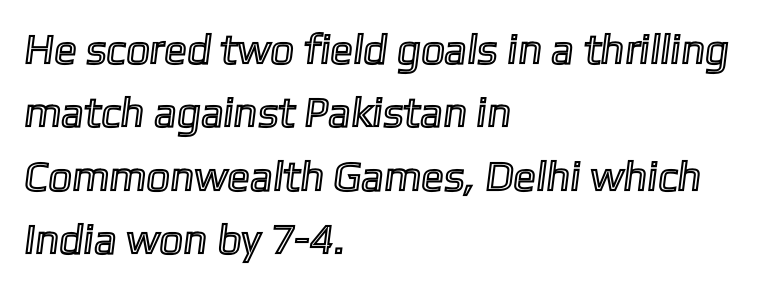
Is this a fixed-width face? No — the glyphs have proportional, varying widths. The letterforms sit shoulder to shoulder at normal distance. Is the block centered? No — it sits flush against the left margin. Bare-footed words on every line. Whoever set this chose a conventional vertical rhythm.
